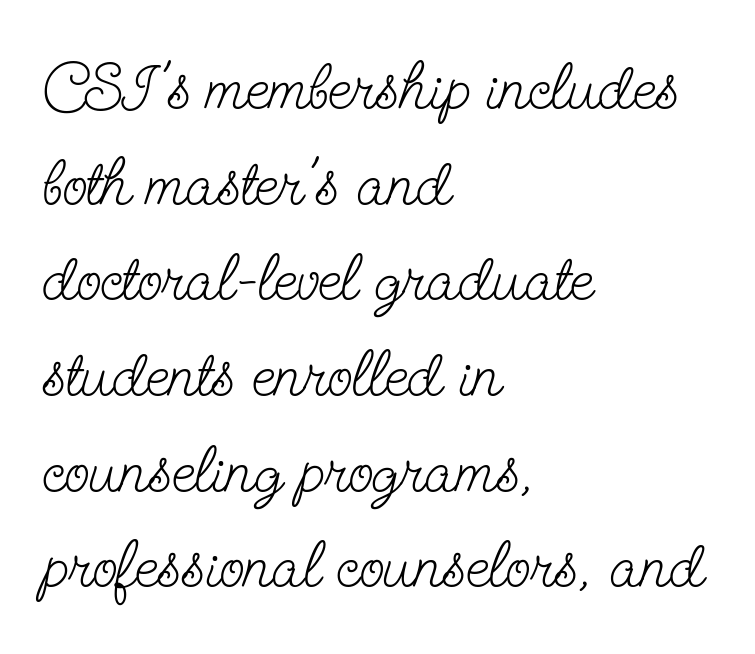
The image shows 66 px light, condensed serif type; set left-aligned, normal line spacing (1.45x), normal letter spacing, not underlined; low stroke contrast and a small x-height.
